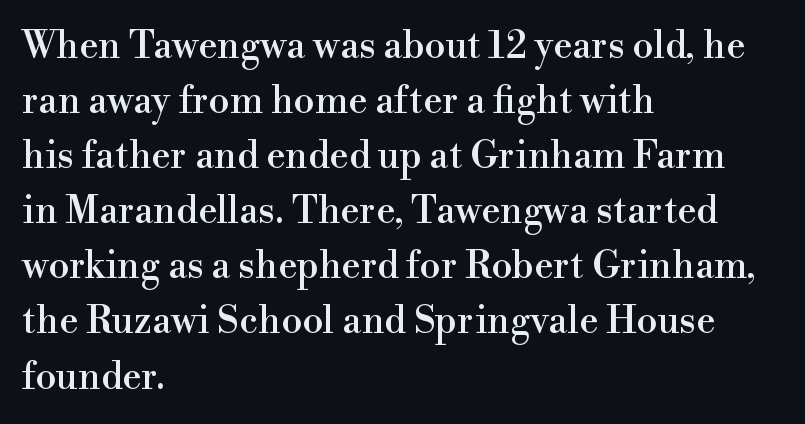
{"serif": "yes", "italic": "no", "width": "normal", "stroke_contrast": "high", "x_height": "small", "monospaced": "no", "underline": "no", "align": "left", "line_spacing": "normal", "line_spacing_ratio": 1.45, "letter_spacing": "normal", "letter_spacing_em": 0.0, "glyph_px": 38}
